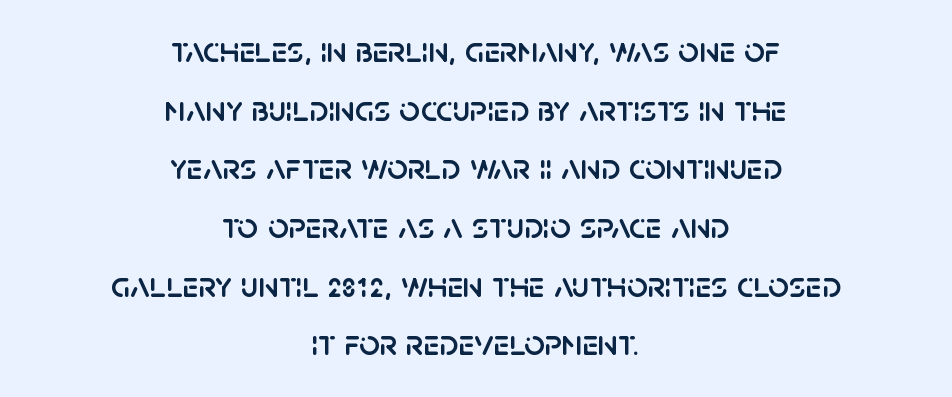
Q: Is the text italic (slanted)? A: No, it is upright.
Q: Is the typeface a serif or a sans-serif typeface? A: Sans-serif.
Q: Is the text underlined? A: No.
Q: How is the paragraph aligned? A: Centered.
Q: Is the spacing between letters normal or unusually wide? A: Normal.
Q: Is the spacing between lines tight, normal or loose? A: Normal.
Q: Width (condensed, normal, or wide)? A: Normal.
Q: Stroke contrast? A: Low.
Q: x-height? A: Large.
Q: Monospaced? A: No.
